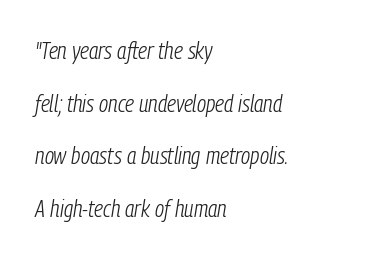
The image shows 24 px text type, italic (leaning right); set left-aligned, loose line spacing (2.19x), normal letter spacing, not underlined.
